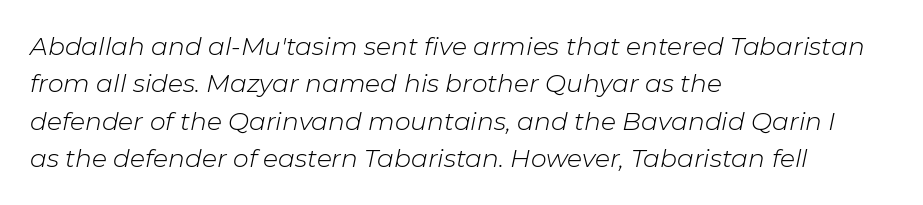
{"italic": "yes", "lean": "right", "slant_degrees": 11, "bold": "no", "underline": "no", "align": "left", "line_spacing": "normal", "line_spacing_ratio": 1.5, "letter_spacing": "normal", "letter_spacing_em": 0.0, "glyph_px": 25}
